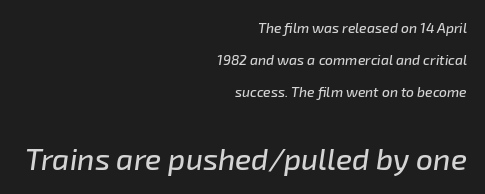
{"italic": "yes", "lean": "right", "slant_degrees": 8, "width": "normal", "stroke_contrast": "low", "x_height": "medium", "monospaced": "no", "underline": "no", "align": "right", "line_spacing": "loose", "line_spacing_ratio": 2.3, "letter_spacing": "normal", "letter_spacing_em": 0.0, "larger_block": "second", "size_ratio": 2.14, "glyph_px": 30}
